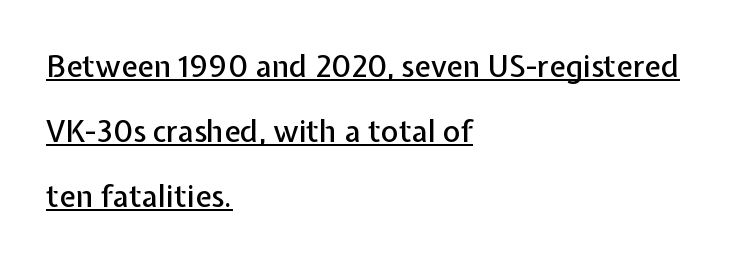
{"serif": "no", "italic": "no", "width": "normal", "stroke_contrast": "low", "x_height": "medium", "monospaced": "no", "underline": "yes", "align": "left", "line_spacing": "loose", "line_spacing_ratio": 2.17, "letter_spacing": "normal", "letter_spacing_em": 0.0, "glyph_px": 30}
